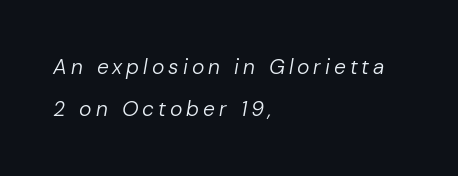
Leading: increased. Rendered with sloped, italic letterforms. Lines of text with bare space underneath. The passage shown is not bold in any degree.
